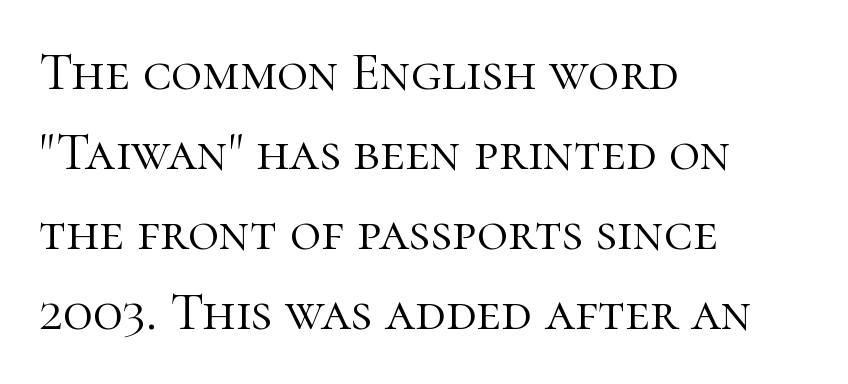
The passage shown is typeset with a serif family. Do the letters lean? They stand straight. The strip under each line holds only bare page. Nothing heavy about these letters — not bold at all.
